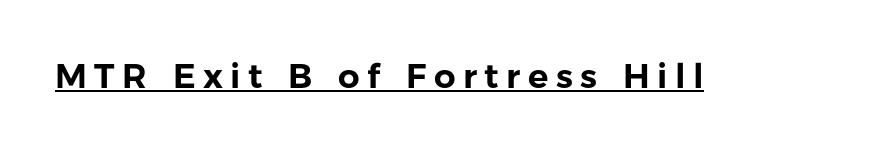
Varying glyph widths throughout — classic text-font behaviour. Somebody hit Ctrl+U on this one — the words are underlined. Observe the absence of serifs on each vertical stroke in this sample. In terms of letterspacing, this is a distinctly airy, spread setting. If you drew a line through each stem, it would be perfectly vertical.
